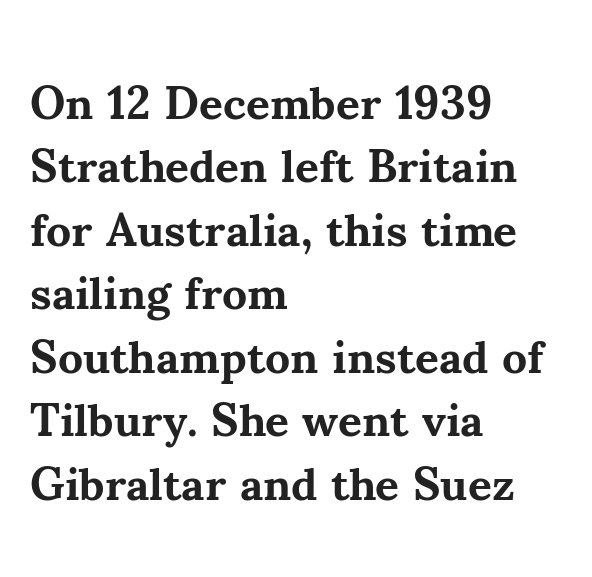
The image shows 46 px bold serif type, upright; set left-aligned, normal line spacing (1.38x), normal letter spacing, not underlined; medium stroke contrast and a small x-height.
